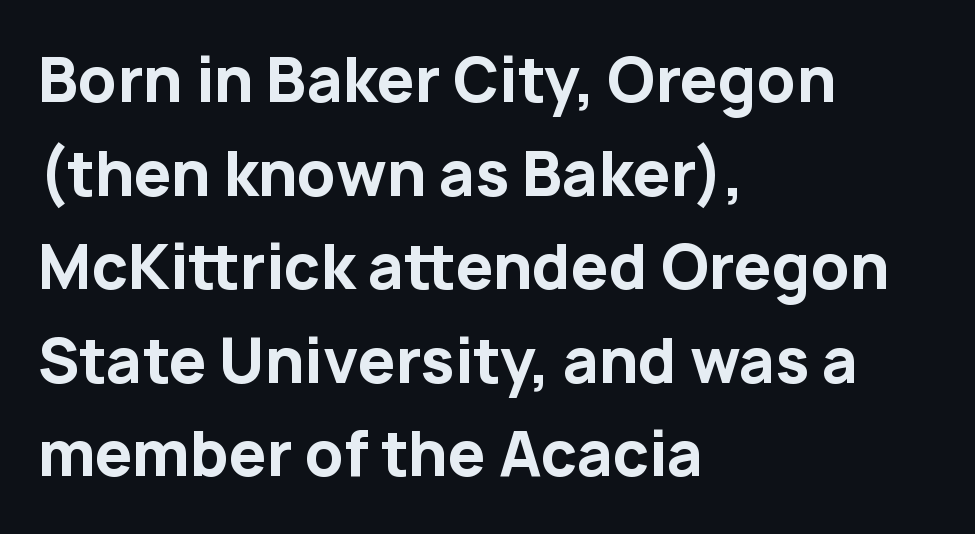
Letter spacing: default. Nothing sits at the stroke ends, so this counts as sans-serif. In terms of posture, this sample is upright. These lines are rendered in a variable-pitch font. The rows are spaced the way most documents space them.
